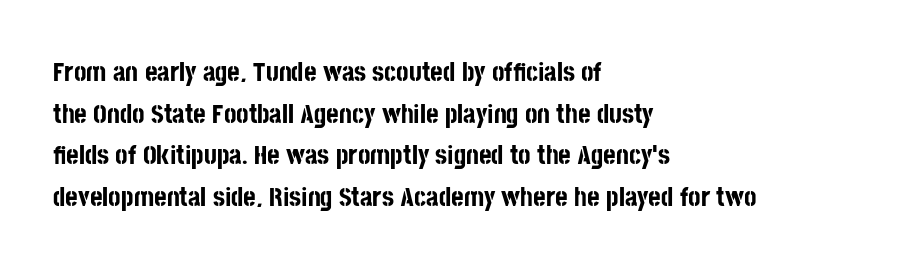
This sample keeps an unexceptional amount of space between lines. Which margin do the lines hug? The left one — the right edge is uneven. The specimen omits any rule beneath the text block's lines. Students, note that the glyphs here touch the page at normal intervals. This is heavy type, rendered in bold.
